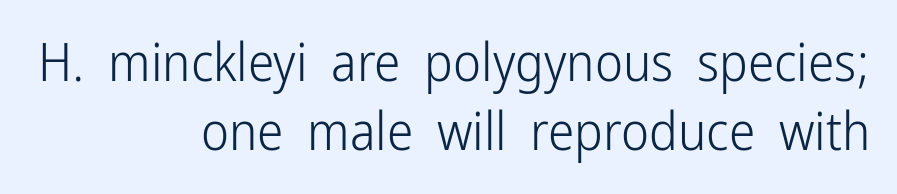
The image shows 53 px light, condensed sans-serif type, upright; set right-aligned, normal line spacing (1.31x), normal letter spacing, not underlined; low stroke contrast and a medium x-height.
